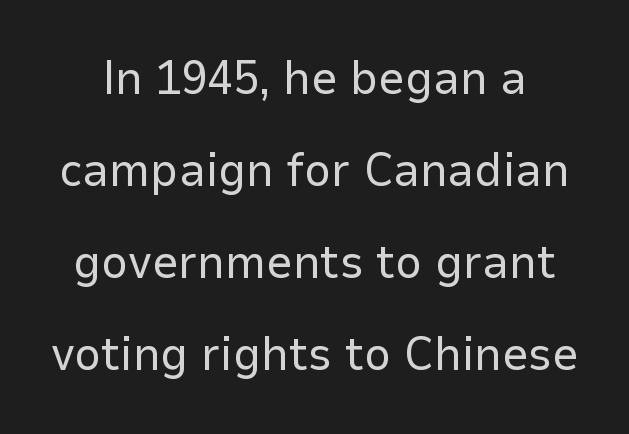
Q: Is the text bold? A: No.
Q: Is the text italic (slanted)? A: No, it is upright.
Q: Is the typeface a serif or a sans-serif typeface? A: Sans-serif.
Q: Is the text underlined? A: No.
Q: Is the spacing between letters normal or unusually wide? A: Normal.
Q: Is the spacing between lines tight, normal or loose? A: Loose.
Q: Width (condensed, normal, or wide)? A: Normal.
Q: Stroke contrast? A: Low.
Q: x-height? A: Medium.
Q: Monospaced? A: No.
